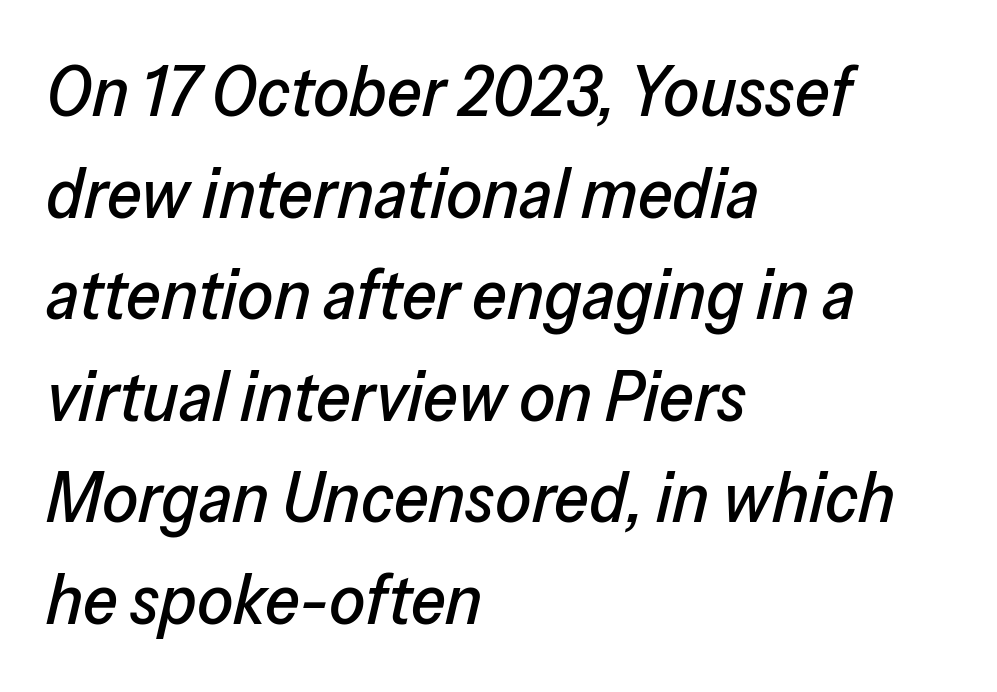
The image shows 71 px text type, italic (leaning right); set left-aligned, normal line spacing (1.43x), normal letter spacing, not underlined; low stroke contrast and a medium x-height.
